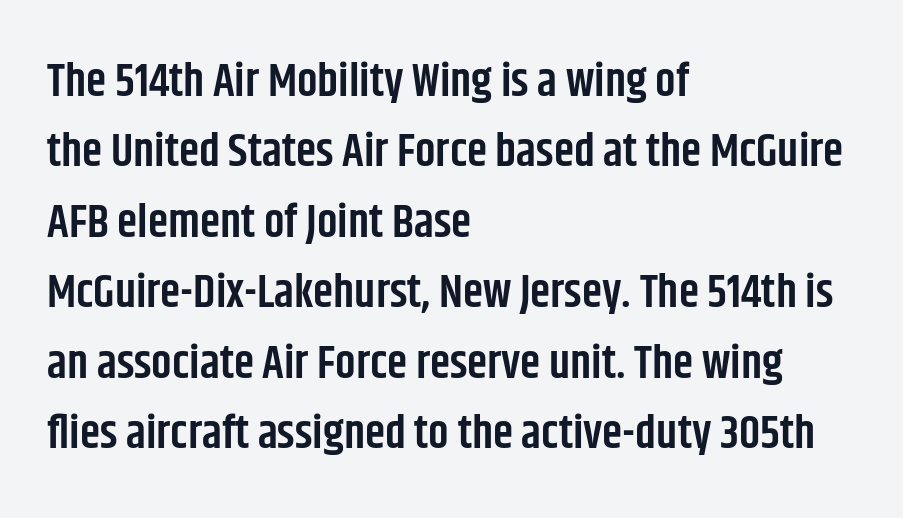
Q: Is the text bold? A: Semi-bold.
Q: Is the text italic (slanted)? A: No, it is upright.
Q: Is the typeface a serif or a sans-serif typeface? A: Sans-serif.
Q: Is the text underlined? A: No.
Q: How is the paragraph aligned? A: Left-aligned.
Q: Is the spacing between letters normal or unusually wide? A: Normal.
Q: Is the spacing between lines tight, normal or loose? A: Normal.
Q: Width (condensed, normal, or wide)? A: Condensed.
Q: Stroke contrast? A: Low.
Q: x-height? A: Large.
Q: Monospaced? A: No.
